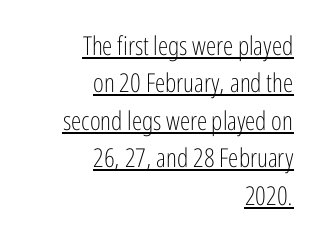
The image shows 26 px text type, upright; set right-aligned, normal line spacing (1.44x), normal letter spacing, underlined.
